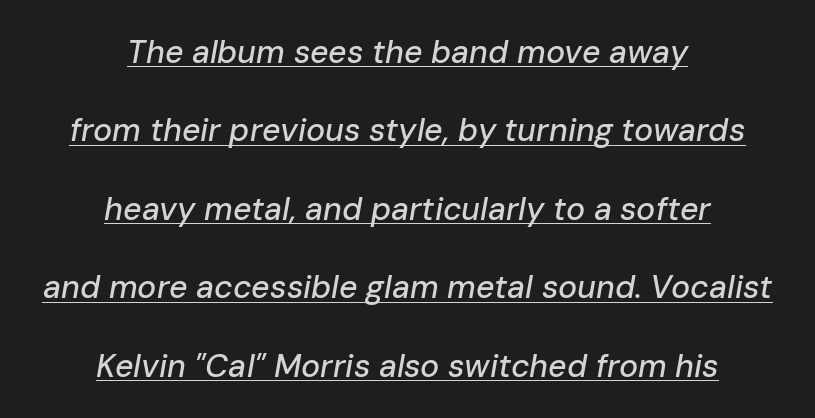
The image shows 32 px text type, italic (leaning right); set centered, loose line spacing (2.45x), normal letter spacing, underlined; low stroke contrast and a medium x-height.
